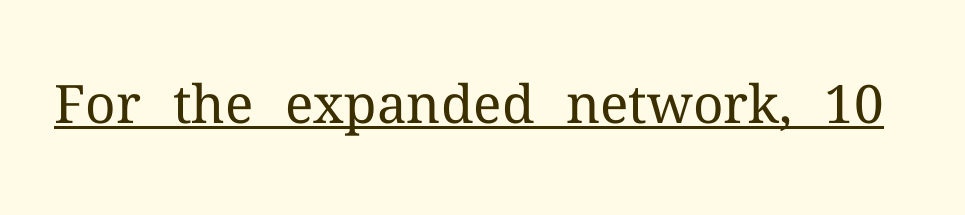
Q: Is the text bold? A: No.
Q: Is the text italic (slanted)? A: No, it is upright.
Q: Is the typeface a serif or a sans-serif typeface? A: Serif.
Q: Is the text underlined? A: Yes.
Q: Is the spacing between letters normal or unusually wide? A: Normal.
Q: Width (condensed, normal, or wide)? A: Normal.
Q: Stroke contrast? A: Medium.
Q: x-height? A: Medium.
Q: Monospaced? A: No.
